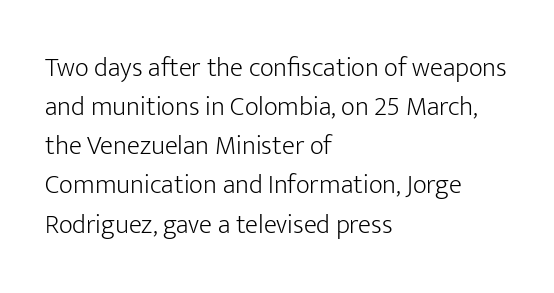
Q: Is the text bold? A: No.
Q: Is the text italic (slanted)? A: No, it is upright.
Q: Is the text underlined? A: No.
Q: How is the paragraph aligned? A: Left-aligned.
Q: Is the spacing between letters normal or unusually wide? A: Normal.
Q: Is the spacing between lines tight, normal or loose? A: Normal.
